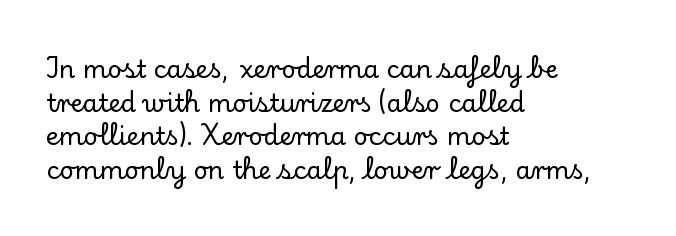
Caption: multi-line text, flush left, ragged right. The font's upright variant was chosen for this text. What stands out about the letter spacing? Nothing — it is the standard amount. Has an underline been added? It has not. This block has exactly the height ordinary leading produces.
